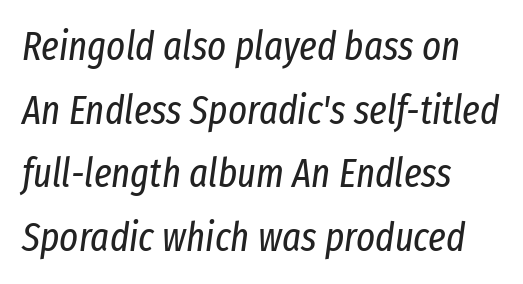
The image shows 40 px regular-weight, condensed type, italic (leaning right); set left-aligned, normal line spacing (1.59x), normal letter spacing, not underlined; low stroke contrast and a medium x-height.
